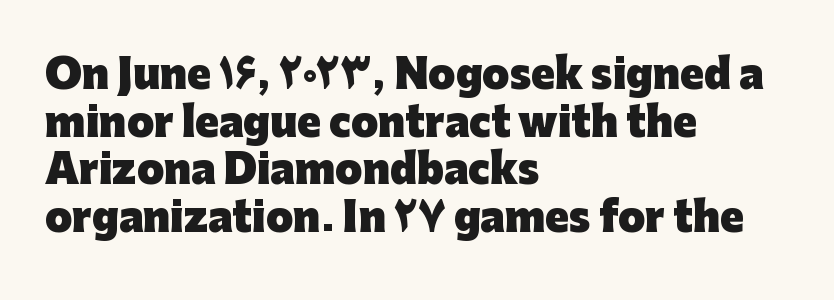
Style check: upright. Tracking value appears to be zero — textbook default spacing. The face used here has the dense, thick strokes of a bold. The gap between lines stays unmarked. The passage shown is typed in a proportional face where columns would drift. Typographically, this falls in the sans-serif category.
